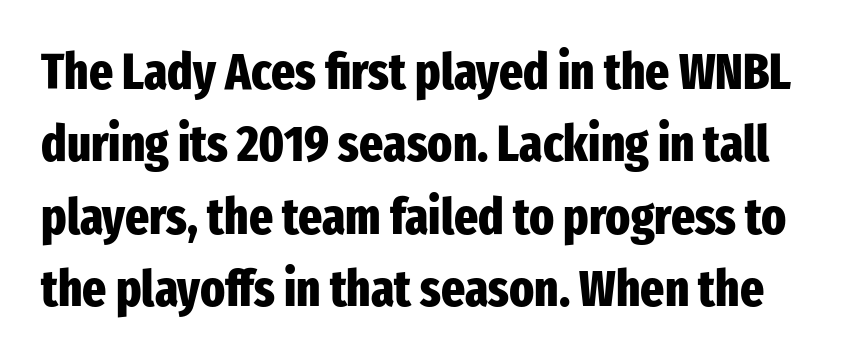
Plenty of ink on the page — the face is bold. The passage shown is not underscored anywhere. The rendering keeps characters at their native spacing. Think of a printed novel: that variable character pitch is what you see here. No italicization has been applied; the sample stays upright.
